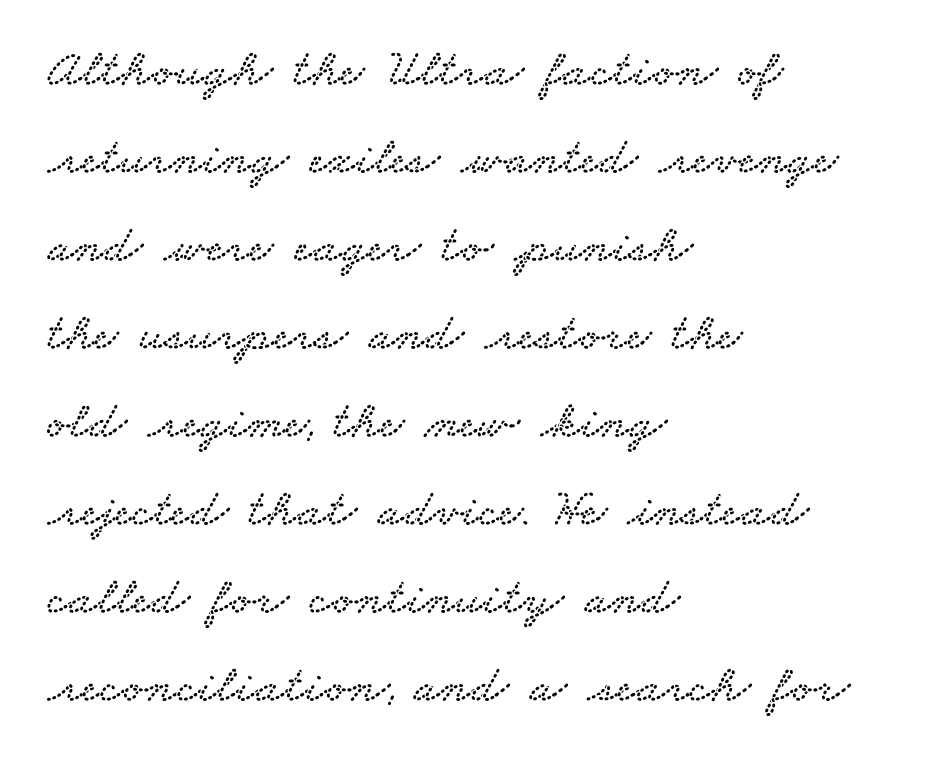
You could not count columns in this text — the font is proportionally spaced. These lines are set flush left with a ragged right edge. No extra tracking has been applied to these lines.
